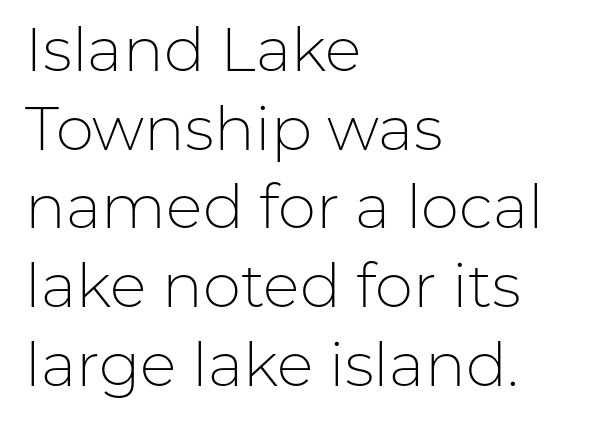
The image shows 61 px light sans-serif type, upright; set left-aligned, normal line spacing (1.29x), normal letter spacing, not underlined; low stroke contrast and a medium x-height.
